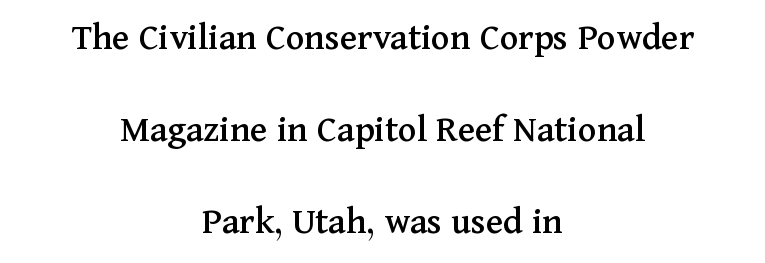
The image shows 39 px serif type, upright; set centered, loose line spacing (2.36x), normal letter spacing, not underlined; medium stroke contrast and a medium x-height.
